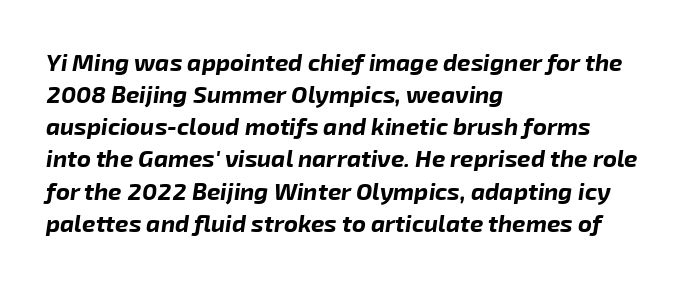
Every row of glyphs begins at an identical x-position on the left. These lines sit exactly where default settings would place them. Standard letterfit; no display-style spreading of the glyphs. Heavy-handed strokes throughout: this text is bold.
